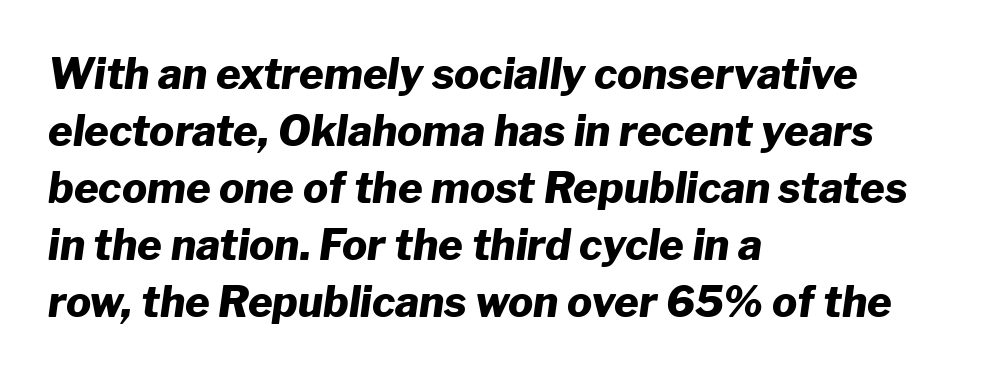
The image shows 42 px heavy type, italic (leaning right); set left-aligned, normal line spacing (1.36x), normal letter spacing, not underlined; low stroke contrast and a medium x-height.
